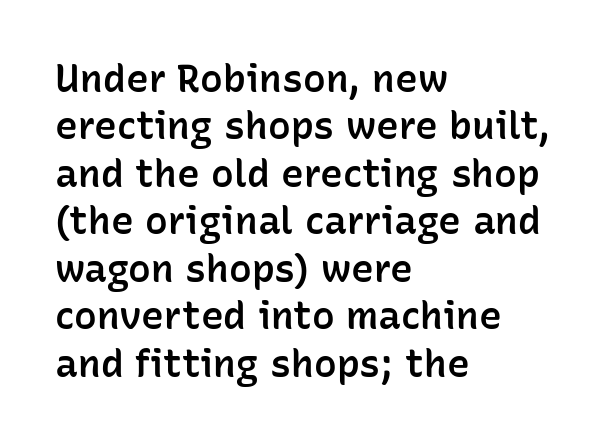
{"serif": "no", "italic": "no", "bold": "semi", "weight": "semibold", "width": "normal", "stroke_contrast": "low", "x_height": "medium", "monospaced": "no", "underline": "no", "align": "left", "line_spacing": "normal", "line_spacing_ratio": 1.25, "letter_spacing": "normal", "letter_spacing_em": 0.0, "glyph_px": 38}
